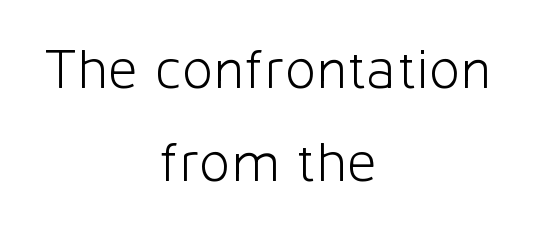
Q: Is the text bold? A: No.
Q: Is the text italic (slanted)? A: No, it is upright.
Q: Is the typeface a serif or a sans-serif typeface? A: Sans-serif.
Q: Is the text underlined? A: No.
Q: How is the paragraph aligned? A: Centered.
Q: Is the spacing between letters normal or unusually wide? A: Normal.
Q: Is the spacing between lines tight, normal or loose? A: Normal.
Q: Width (condensed, normal, or wide)? A: Normal.
Q: Stroke contrast? A: Low.
Q: x-height? A: Medium.
Q: Monospaced? A: No.
